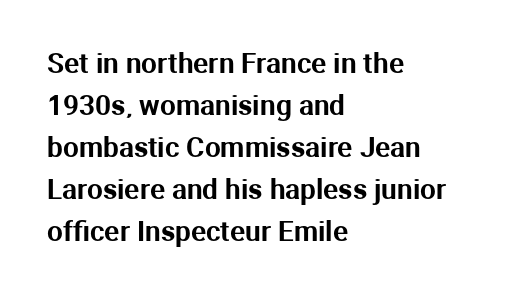
{"serif": "no", "italic": "no", "width": "normal", "stroke_contrast": "medium", "x_height": "medium", "monospaced": "no", "underline": "no", "align": "left", "line_spacing": "normal", "line_spacing_ratio": 1.5, "letter_spacing": "normal", "letter_spacing_em": 0.0, "glyph_px": 28}
